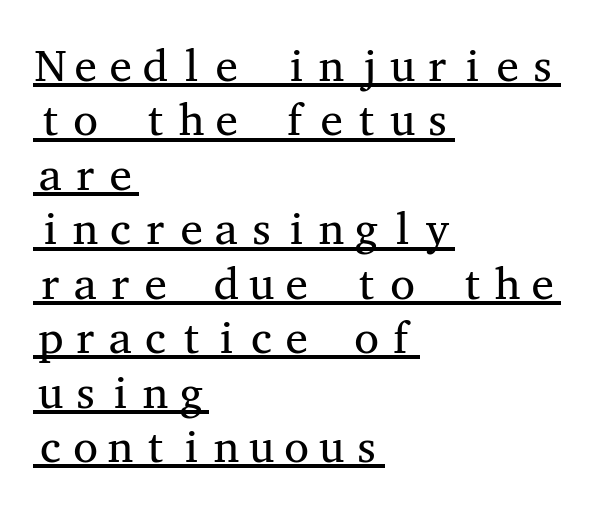
Q: Is the text bold? A: No.
Q: Is the text italic (slanted)? A: No, it is upright.
Q: Is the typeface a serif or a sans-serif typeface? A: Serif.
Q: Is the text underlined? A: Yes.
Q: How is the paragraph aligned? A: Left-aligned.
Q: Is the spacing between letters normal or unusually wide? A: Normal.
Q: Width (condensed, normal, or wide)? A: Wide.
Q: Stroke contrast? A: Medium.
Q: x-height? A: Medium.
Q: Monospaced? A: Yes.
